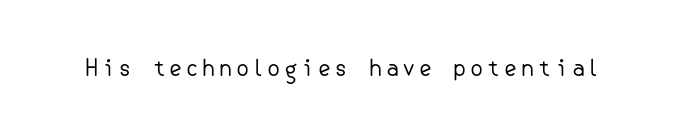
{"italic": "no", "bold": "no", "underline": "no", "glyph_px": 23}
